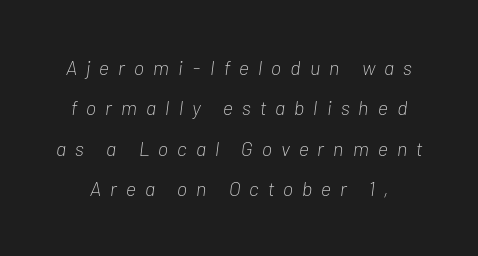
The image shows 20 px text type, italic (leaning right); set loose line spacing (2.02x), unusually wide letter spacing (+0.46 em), not underlined.
